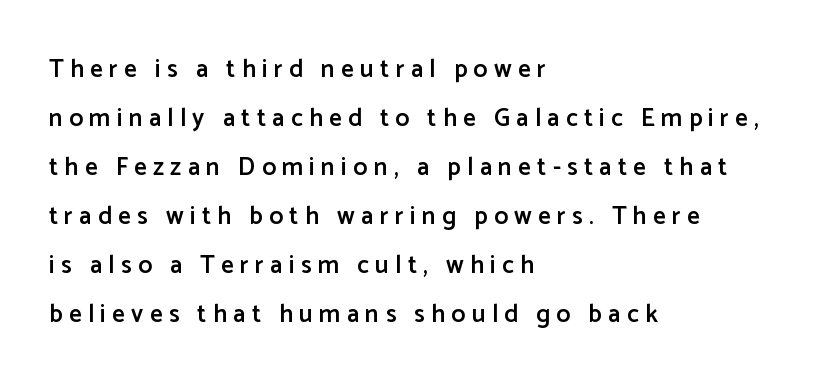
The image shows 25 px text type, upright; set left-aligned, loose line spacing (1.96x), unusually wide letter spacing (+0.25 em), not underlined.
